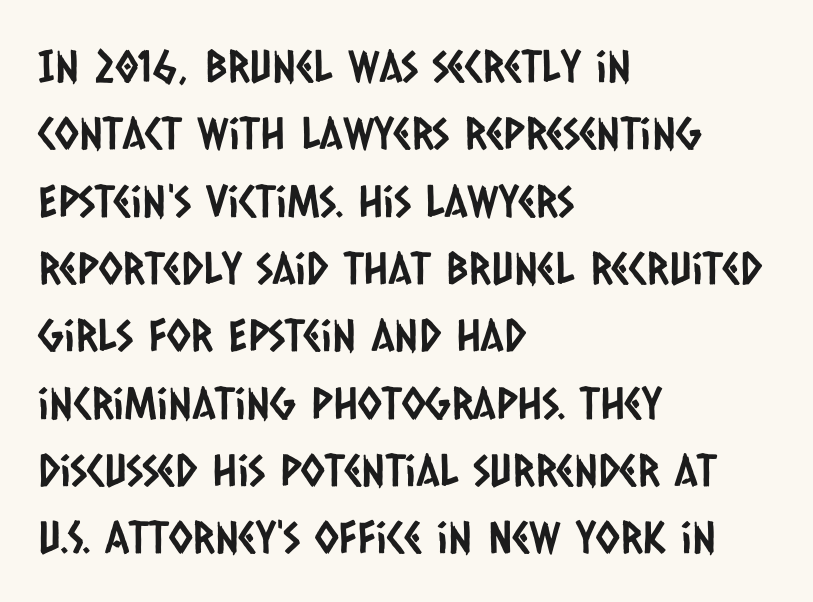
Q: Is the typeface a serif or a sans-serif typeface? A: Sans-serif.
Q: Is the text underlined? A: No.
Q: How is the paragraph aligned? A: Left-aligned.
Q: Is the spacing between letters normal or unusually wide? A: Normal.
Q: Is the spacing between lines tight, normal or loose? A: Normal.
Q: Width (condensed, normal, or wide)? A: Condensed.
Q: Stroke contrast? A: Low.
Q: x-height? A: Large.
Q: Monospaced? A: No.
